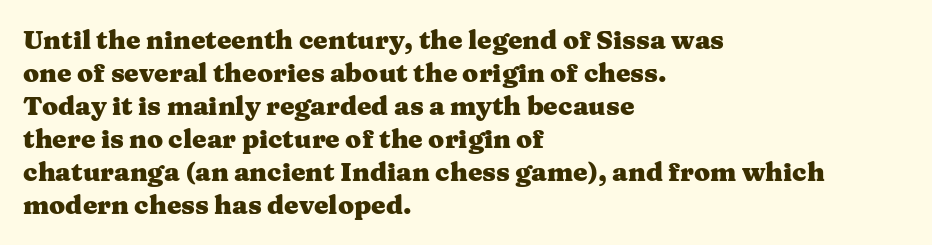
The image shows 26 px bold type, upright; set left-aligned, normal line spacing (1.27x), normal letter spacing, not underlined.
